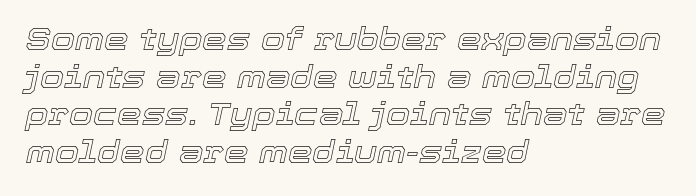
The face used here has a pronounced slope to its letters. Honestly, the letter spacing is just normal — you wouldn't notice it. Quick note: underline off. One-word summary of the alignment: left. The letters advance in unequal steps, a hallmark of proportional type.
